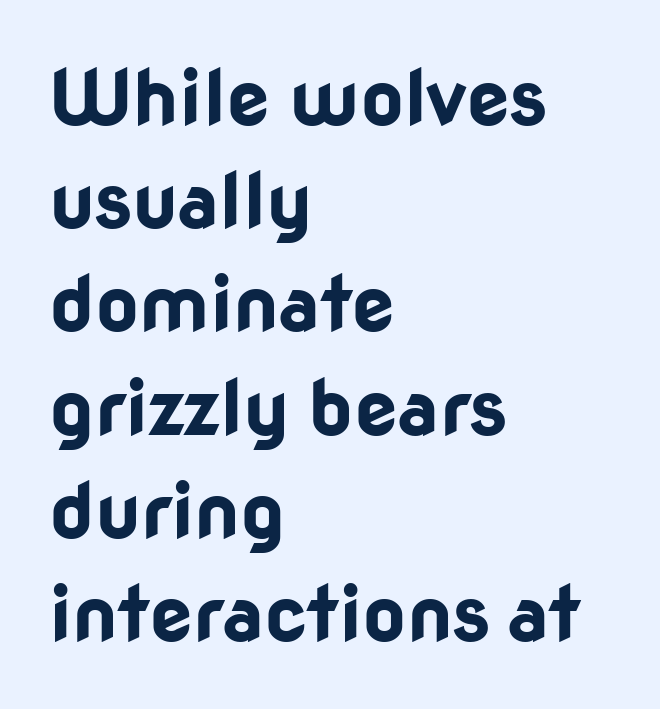
Unlike a traditional serif, this face leaves its strokes unadorned. Each row of text sits above clean, open space. Teacher's note: observe the even left margin — that is flush-left alignment. The axis of the letterforms is exactly vertical.
